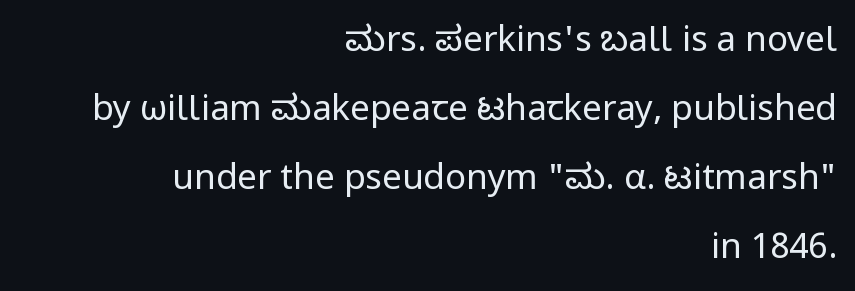
{"serif": "no", "italic": "no", "bold": "no", "weight": "regular", "width": "normal", "stroke_contrast": "low", "x_height": "medium", "monospaced": "no", "underline": "no", "align": "right", "line_spacing": "loose", "line_spacing_ratio": 1.97, "letter_spacing": "normal", "letter_spacing_em": 0.0, "glyph_px": 35}
